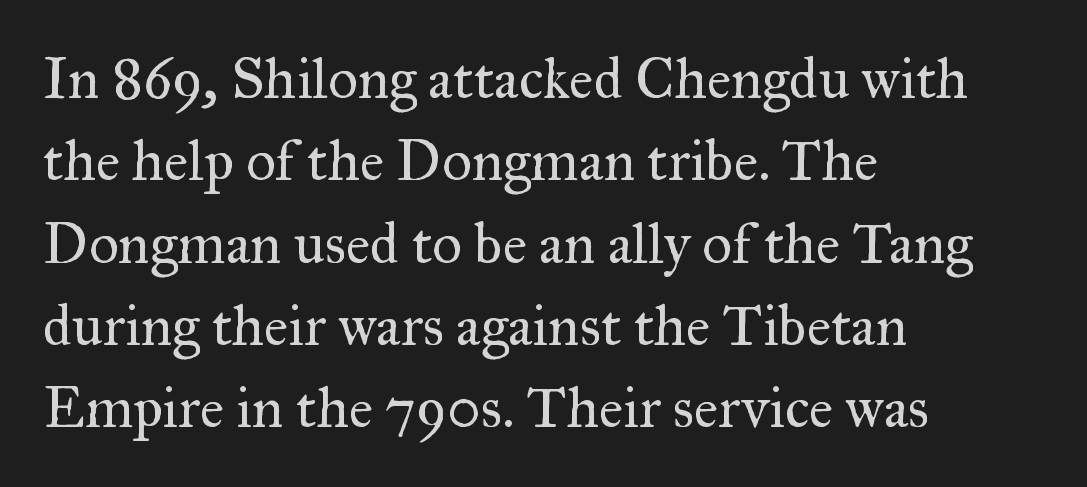
Q: Is the text bold? A: No.
Q: Is the text italic (slanted)? A: No, it is upright.
Q: Is the typeface a serif or a sans-serif typeface? A: Serif.
Q: Is the text underlined? A: No.
Q: How is the paragraph aligned? A: Left-aligned.
Q: Is the spacing between letters normal or unusually wide? A: Normal.
Q: Is the spacing between lines tight, normal or loose? A: Normal.
Q: Width (condensed, normal, or wide)? A: Normal.
Q: Stroke contrast? A: Medium.
Q: x-height? A: Small.
Q: Monospaced? A: No.
